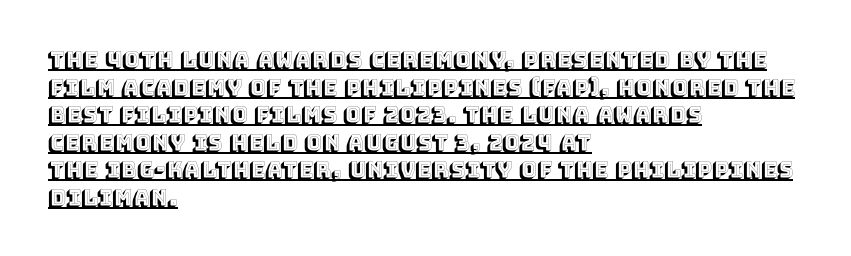
{"italic": "no", "underline": "yes", "align": "left", "line_spacing": "normal", "line_spacing_ratio": 1.31, "letter_spacing": "normal", "letter_spacing_em": 0.0, "glyph_px": 21}
